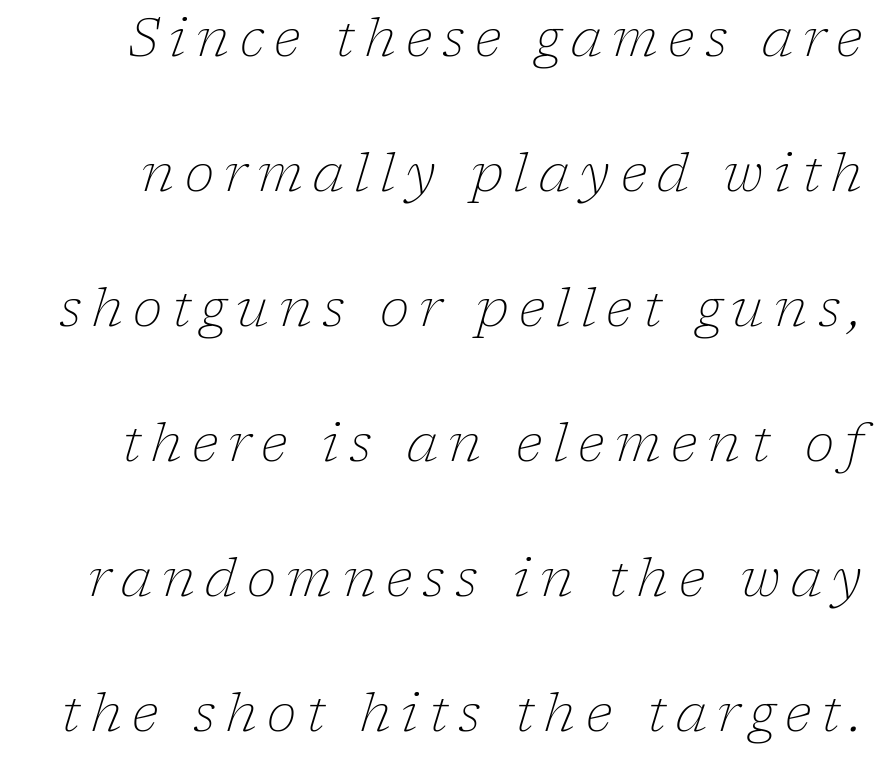
Q: Is the text bold? A: No.
Q: Is the text italic (slanted)? A: Yes, it leans right by about 17 degrees.
Q: Is the typeface a serif or a sans-serif typeface? A: Serif.
Q: Is the text underlined? A: No.
Q: Is the spacing between lines tight, normal or loose? A: Loose.
Q: Width (condensed, normal, or wide)? A: Normal.
Q: Stroke contrast? A: Low.
Q: x-height? A: Medium.
Q: Monospaced? A: No.
